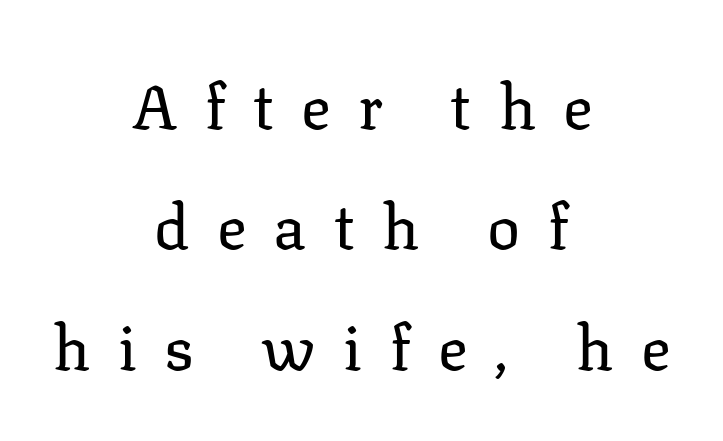
The image shows 62 px regular-weight serif type, upright; set centered, loose line spacing (1.94x), unusually wide letter spacing (+0.44 em), not underlined; low stroke contrast and a medium x-height.
